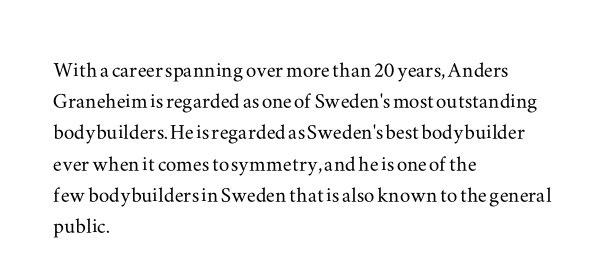
Q: Is the text italic (slanted)? A: No, it is upright.
Q: Is the text underlined? A: No.
Q: How is the paragraph aligned? A: Left-aligned.
Q: Is the spacing between letters normal or unusually wide? A: Normal.
